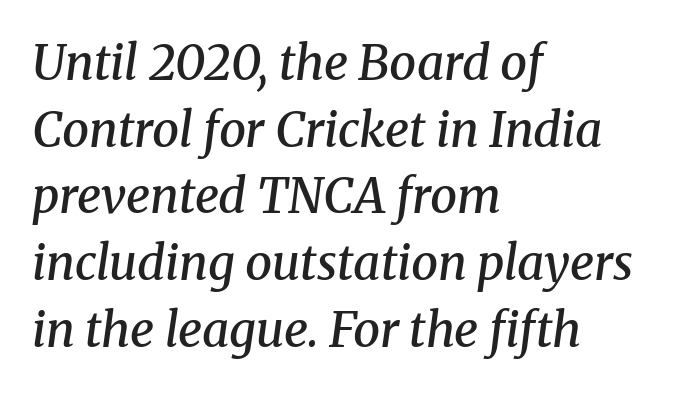
The image shows 48 px semibold serif type, italic (leaning right); set left-aligned, normal line spacing (1.39x), normal letter spacing, not underlined; medium stroke contrast and a medium x-height.
